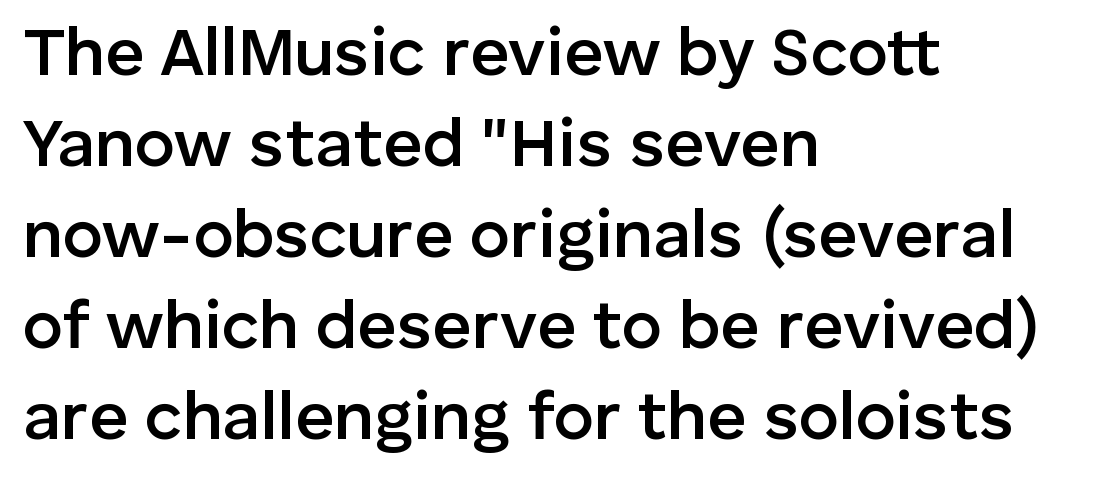
Q: Is the text bold? A: Semi-bold.
Q: Is the text italic (slanted)? A: No, it is upright.
Q: Is the typeface a serif or a sans-serif typeface? A: Sans-serif.
Q: Is the text underlined? A: No.
Q: How is the paragraph aligned? A: Left-aligned.
Q: Is the spacing between letters normal or unusually wide? A: Normal.
Q: Is the spacing between lines tight, normal or loose? A: Normal.
Q: Width (condensed, normal, or wide)? A: Normal.
Q: Stroke contrast? A: Low.
Q: x-height? A: Medium.
Q: Monospaced? A: No.
